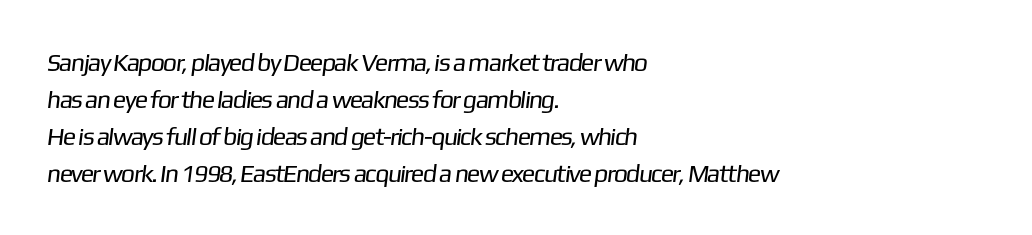
Layout note: lines flush left. You could call the tracking neutral — neither tight nor loose. Type without underlining. How would I describe the line gaps? Plain and ordinary. Bold? No — there's no thickening of the strokes.
